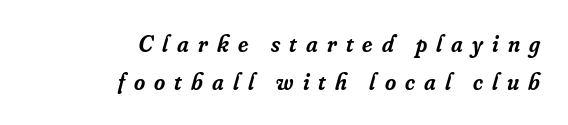
{"italic": "yes", "lean": "right", "slant_degrees": 16, "bold": "semi", "underline": "no", "align": "right", "line_spacing": "normal", "line_spacing_ratio": 1.58, "letter_spacing": "wide", "letter_spacing_em": 0.38, "glyph_px": 24}
